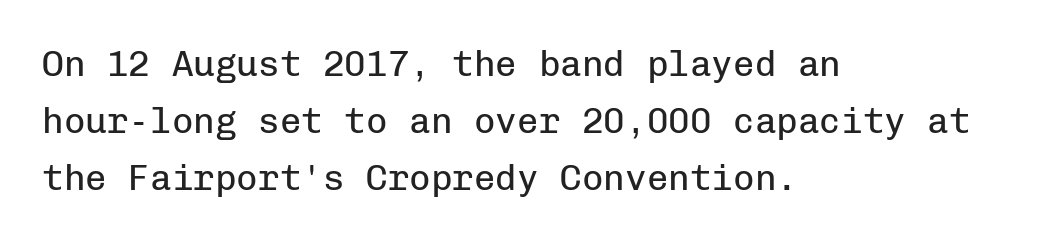
{"serif": "no", "italic": "no", "bold": "no", "weight": "regular", "width": "normal", "stroke_contrast": "low", "x_height": "medium", "monospaced": "yes", "underline": "no", "align": "left", "line_spacing": "normal", "line_spacing_ratio": 1.59, "letter_spacing": "normal", "letter_spacing_em": 0.0, "glyph_px": 36}
